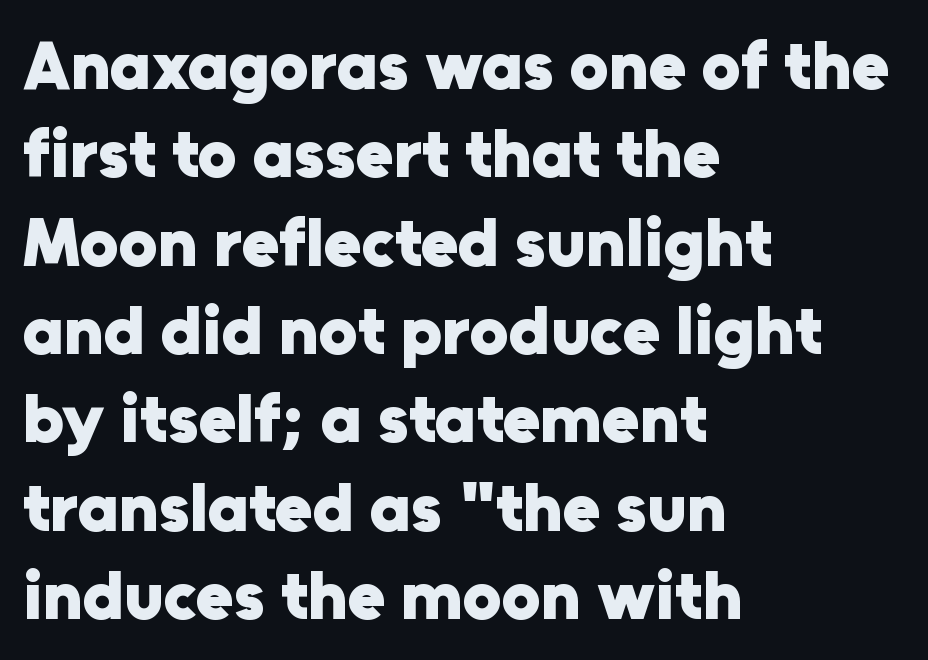
The image shows 69 px heavy sans-serif type, upright; set left-aligned, normal line spacing (1.28x), normal letter spacing, not underlined; low stroke contrast and a medium x-height.
